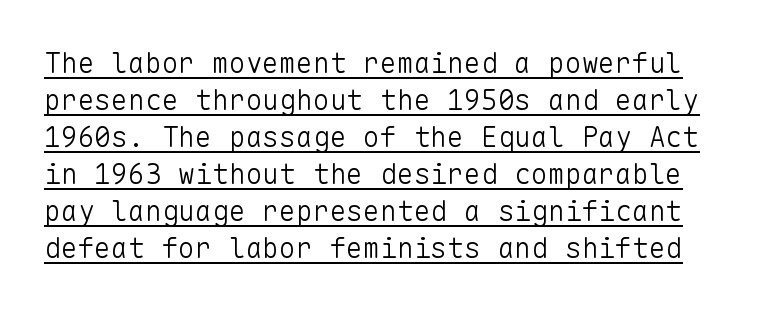
{"serif": "no", "italic": "no", "bold": "no", "weight": "light", "width": "normal", "stroke_contrast": "low", "x_height": "medium", "monospaced": "yes", "underline": "yes", "line_spacing": "normal", "line_spacing_ratio": 1.32, "letter_spacing": "normal", "letter_spacing_em": 0.0, "glyph_px": 28}
